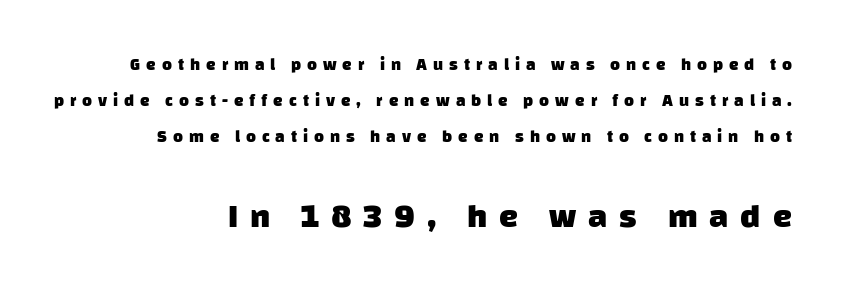
The image shows 34 px heavy sans-serif type; set right-aligned, loose line spacing (2.13x), unusually wide letter spacing (+0.35 em), not underlined; the second (bottom) block is 2.0x larger; low stroke contrast and a large x-height.
